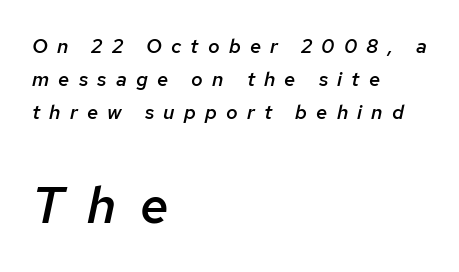
Q: Is the text bold? A: Semi-bold.
Q: Is the text italic (slanted)? A: Yes, it leans right by about 12 degrees.
Q: Is the text underlined? A: No.
Q: How is the paragraph aligned? A: Left-aligned.
Q: Is the spacing between letters normal or unusually wide? A: Unusually wide.
Q: Is the spacing between lines tight, normal or loose? A: Normal.
Q: Which block of text is set in a larger size, the first (top) or the second (bottom)? A: The second (bottom) one.
Q: Width (condensed, normal, or wide)? A: Normal.
Q: Stroke contrast? A: Low.
Q: x-height? A: Medium.
Q: Monospaced? A: No.
